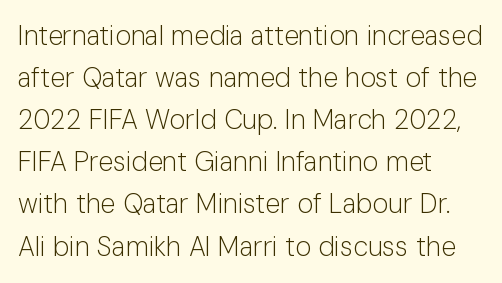
{"italic": "no", "bold": "no", "underline": "no", "align": "left", "line_spacing": "normal", "line_spacing_ratio": 1.56, "letter_spacing": "normal", "letter_spacing_em": 0.0, "glyph_px": 27}
